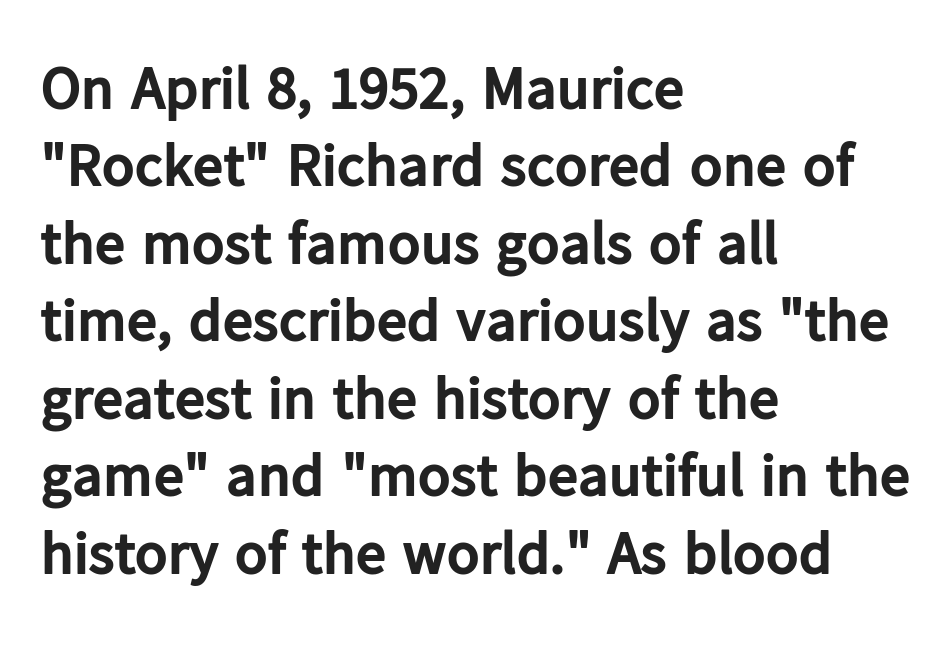
{"serif": "no", "italic": "no", "bold": "yes", "weight": "bold", "width": "normal", "stroke_contrast": "low", "x_height": "medium", "monospaced": "no", "underline": "no", "align": "left", "line_spacing": "normal", "line_spacing_ratio": 1.27, "letter_spacing": "normal", "letter_spacing_em": 0.0, "glyph_px": 61}
